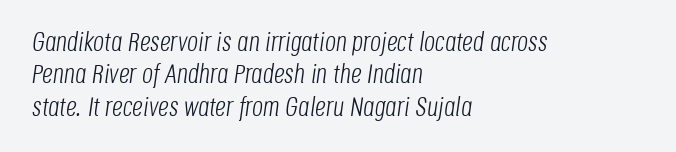
The image shows 27 px text type, italic (leaning right); set left-aligned, line spacing 1.2x, normal letter spacing, not underlined.
